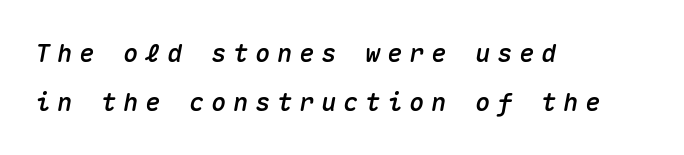
Q: Is the text italic (slanted)? A: Yes, it leans right by about 10 degrees.
Q: Is the text underlined? A: No.
Q: How is the paragraph aligned? A: Left-aligned.
Q: Is the spacing between letters normal or unusually wide? A: Unusually wide.
Q: Is the spacing between lines tight, normal or loose? A: Loose.
